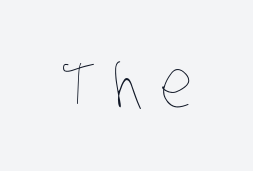
The image shows 65 px thin, condensed type; set unusually wide letter spacing (+0.26 em), not underlined; low stroke contrast and a large x-height.
